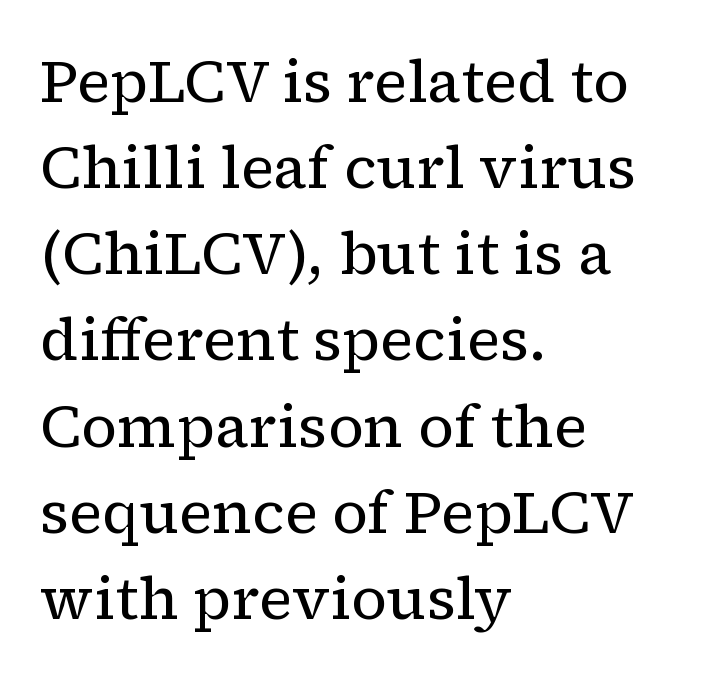
{"serif": "yes", "italic": "no", "bold": "no", "weight": "regular", "width": "normal", "stroke_contrast": "low", "x_height": "medium", "monospaced": "no", "underline": "no", "align": "left", "line_spacing": "normal", "line_spacing_ratio": 1.46, "letter_spacing": "normal", "letter_spacing_em": 0.0, "glyph_px": 59}
